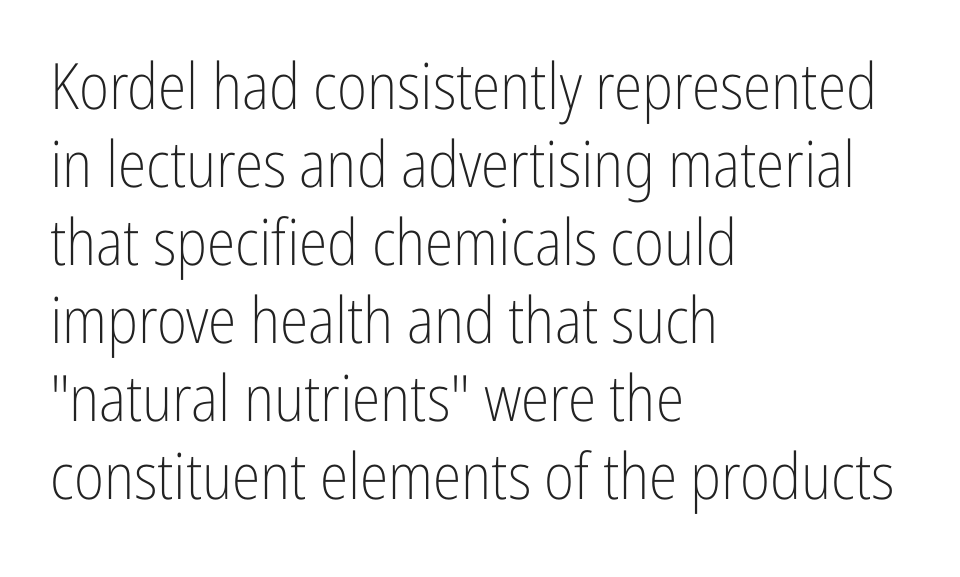
Looks like regular typesetting: each glyph gets only the width it needs. The text was rendered using a sans face with plain stroke endings. On a weight scale, this lands at 450 or below. Left-aligned paragraph, ragged on the right.
